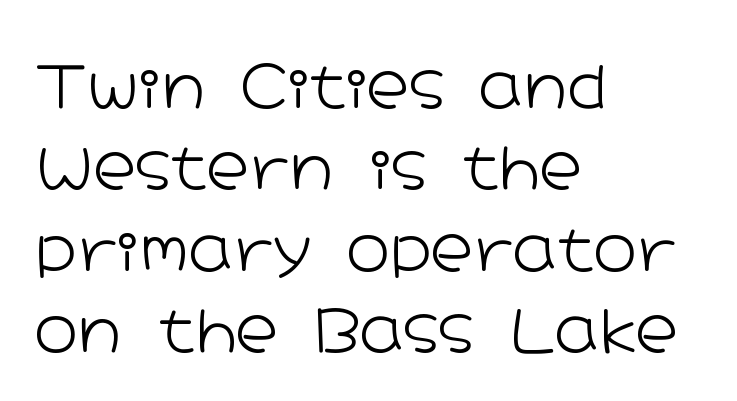
{"serif": "no", "italic": "no", "bold": "no", "weight": "light", "width": "wide", "stroke_contrast": "low", "x_height": "medium", "monospaced": "no", "underline": "no", "align": "left", "line_spacing": "normal", "line_spacing_ratio": 1.38, "letter_spacing": "normal", "letter_spacing_em": 0.0, "glyph_px": 59}
